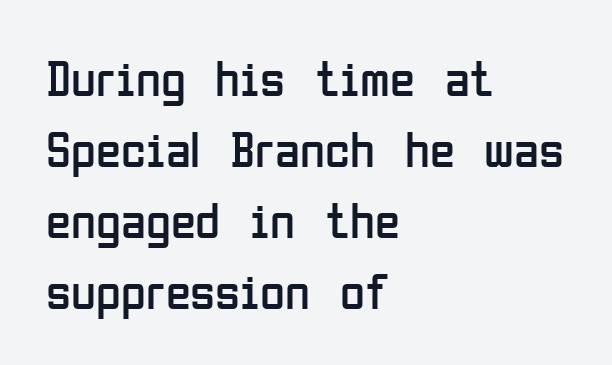
No italicization has been applied; the sample stays upright. Compared with a centered layout, this one pins lines to the left instead. Note the varied advance widths — an 'i' is clearly narrower than an 'm'. Just letters on the line, the space beneath them empty.
